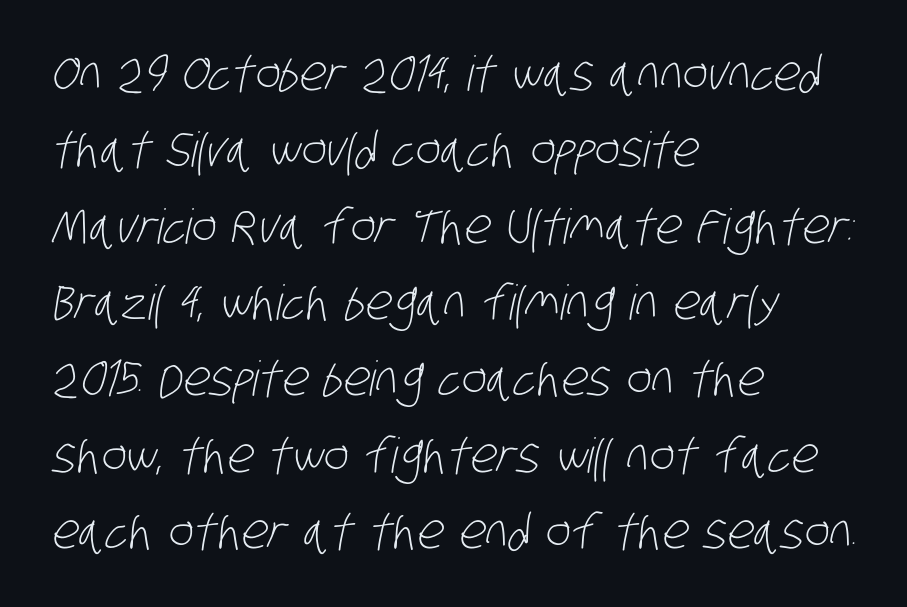
Q: Is the text bold? A: No.
Q: Is the typeface a serif or a sans-serif typeface? A: Sans-serif.
Q: Is the text underlined? A: No.
Q: How is the paragraph aligned? A: Left-aligned.
Q: Is the spacing between letters normal or unusually wide? A: Normal.
Q: Is the spacing between lines tight, normal or loose? A: Normal.
Q: Width (condensed, normal, or wide)? A: Condensed.
Q: Stroke contrast? A: Low.
Q: x-height? A: Large.
Q: Monospaced? A: No.
